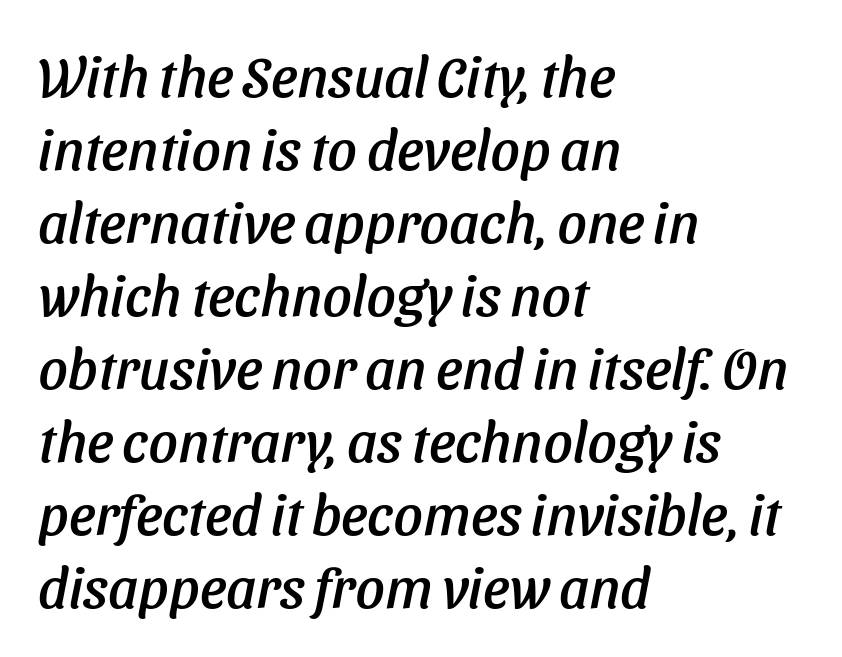
The image shows 57 px text type, italic (leaning right); set left-aligned, normal line spacing (1.28x), normal letter spacing, not underlined; low stroke contrast and a medium x-height.
